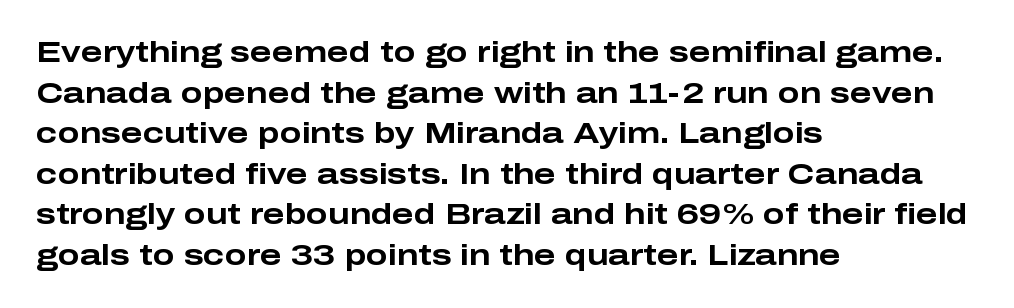
Q: Is the text bold? A: Yes.
Q: Is the text italic (slanted)? A: No, it is upright.
Q: Is the typeface a serif or a sans-serif typeface? A: Sans-serif.
Q: Is the text underlined? A: No.
Q: How is the paragraph aligned? A: Left-aligned.
Q: Is the spacing between letters normal or unusually wide? A: Normal.
Q: Is the spacing between lines tight, normal or loose? A: Normal.
Q: Width (condensed, normal, or wide)? A: Wide.
Q: Stroke contrast? A: Low.
Q: x-height? A: Medium.
Q: Monospaced? A: No.
